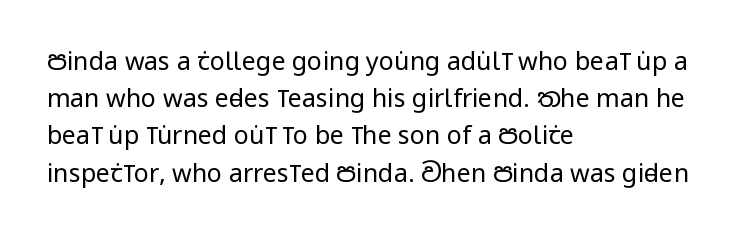
Q: Is the text bold? A: No.
Q: Is the text italic (slanted)? A: No, it is upright.
Q: Is the text underlined? A: No.
Q: How is the paragraph aligned? A: Left-aligned.
Q: Is the spacing between letters normal or unusually wide? A: Normal.
Q: Is the spacing between lines tight, normal or loose? A: Normal.
